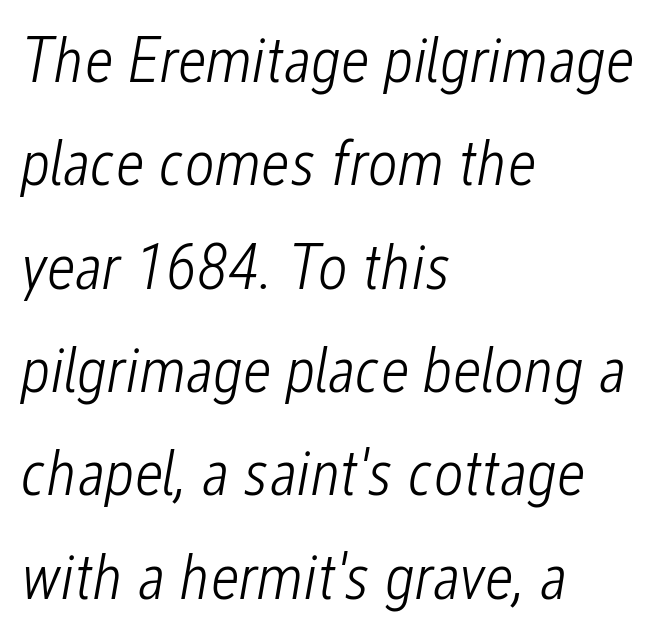
Q: Is the text bold? A: No.
Q: Is the text italic (slanted)? A: Yes, it leans right by about 12 degrees.
Q: Is the text underlined? A: No.
Q: How is the paragraph aligned? A: Left-aligned.
Q: Is the spacing between letters normal or unusually wide? A: Normal.
Q: Is the spacing between lines tight, normal or loose? A: Normal.
Q: Width (condensed, normal, or wide)? A: Condensed.
Q: Stroke contrast? A: Low.
Q: x-height? A: Medium.
Q: Monospaced? A: No.
